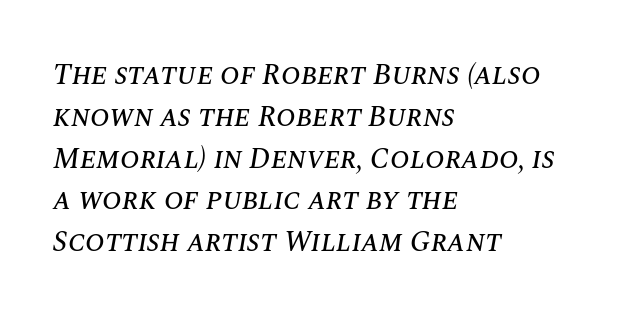
The passage shown stacks its lines at a standard gap. Anything drawn beneath the words? Only blank space. Proportional: the letters do not fall into vertical columns. The typography opts for an oblique posture over an upright one.
